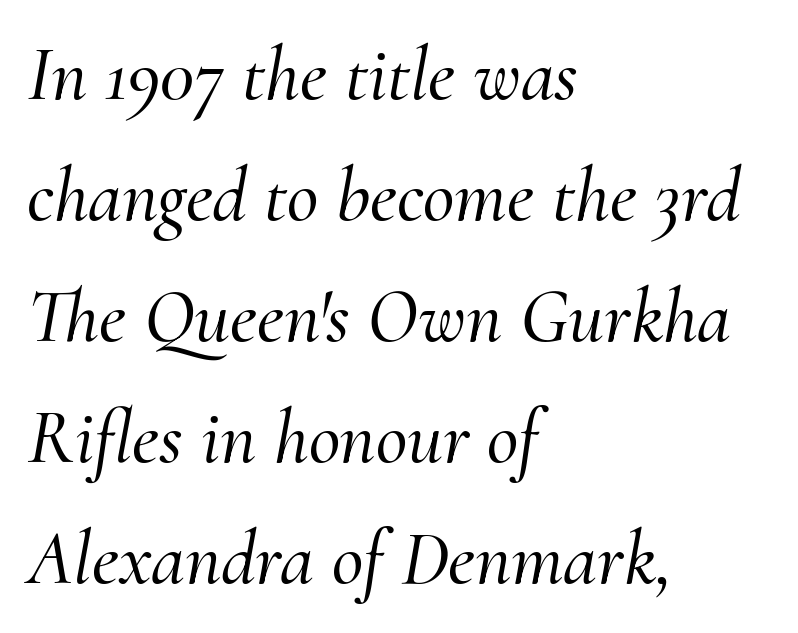
Q: Is the text italic (slanted)? A: Yes, it leans right by about 10 degrees.
Q: Is the typeface a serif or a sans-serif typeface? A: Serif.
Q: Is the text underlined? A: No.
Q: How is the paragraph aligned? A: Left-aligned.
Q: Is the spacing between letters normal or unusually wide? A: Normal.
Q: Is the spacing between lines tight, normal or loose? A: Normal.
Q: Width (condensed, normal, or wide)? A: Normal.
Q: Stroke contrast? A: Medium.
Q: x-height? A: Small.
Q: Monospaced? A: No.
